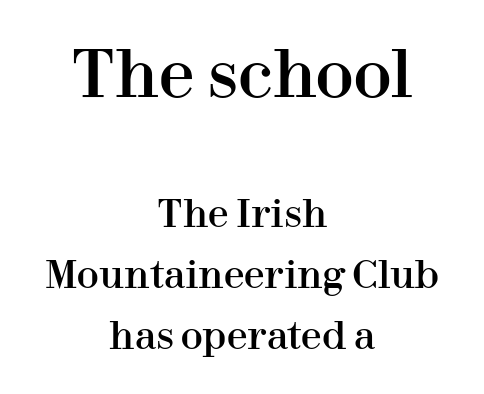
Q: Is the text italic (slanted)? A: No, it is upright.
Q: Is the typeface a serif or a sans-serif typeface? A: Serif.
Q: Is the text underlined? A: No.
Q: How is the paragraph aligned? A: Centered.
Q: Is the spacing between letters normal or unusually wide? A: Normal.
Q: Is the spacing between lines tight, normal or loose? A: Normal.
Q: Which block of text is set in a larger size, the first (top) or the second (bottom)? A: The first (top) one.
Q: Width (condensed, normal, or wide)? A: Normal.
Q: Stroke contrast? A: High.
Q: x-height? A: Medium.
Q: Monospaced? A: No.
